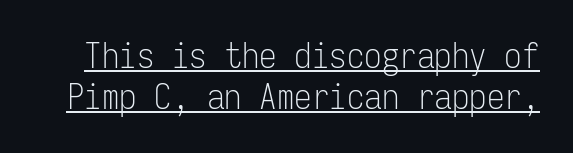
{"serif": "no", "italic": "no", "bold": "no", "weight": "light", "width": "condensed", "stroke_contrast": "low", "x_height": "medium", "monospaced": "yes", "underline": "yes", "line_spacing_ratio": 1.17, "letter_spacing": "normal", "letter_spacing_em": 0.0, "glyph_px": 35}
